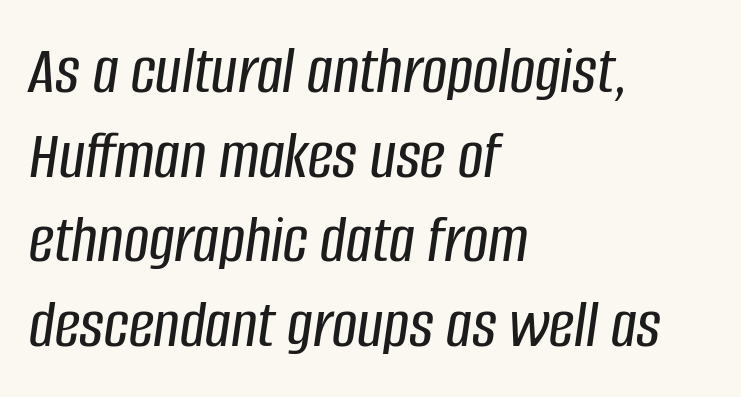
{"italic": "yes", "lean": "right", "slant_degrees": 8, "width": "condensed", "stroke_contrast": "low", "x_height": "large", "monospaced": "no", "underline": "no", "align": "left", "line_spacing_ratio": 1.21, "letter_spacing": "normal", "letter_spacing_em": 0.0, "glyph_px": 70}
